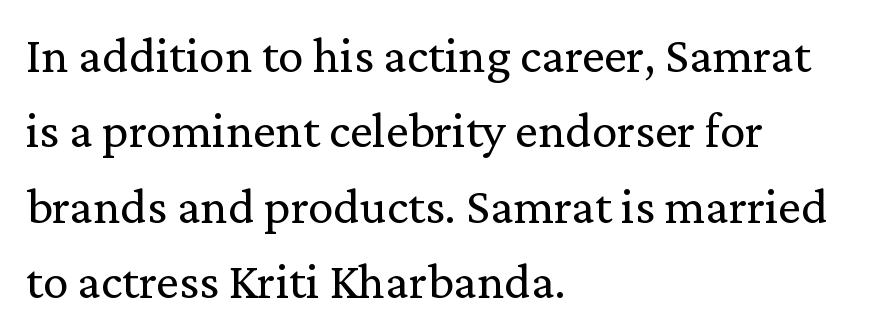
The image shows 51 px regular-weight serif type, upright; set left-aligned, normal line spacing (1.48x), normal letter spacing, not underlined; low stroke contrast and a medium x-height.
